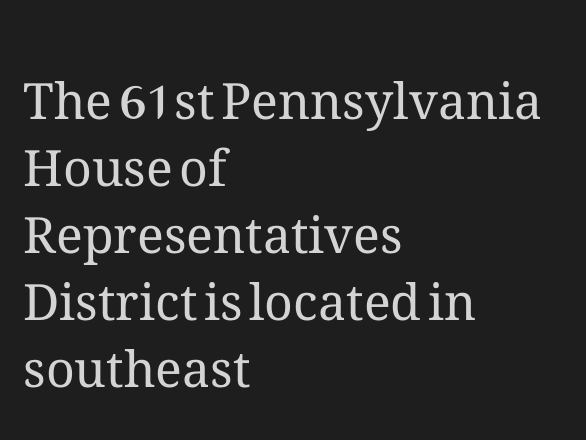
Q: Is the text bold? A: No.
Q: Is the text italic (slanted)? A: No, it is upright.
Q: Is the text underlined? A: No.
Q: How is the paragraph aligned? A: Left-aligned.
Q: Is the spacing between letters normal or unusually wide? A: Normal.
Q: Is the spacing between lines tight, normal or loose? A: Normal.
Q: Width (condensed, normal, or wide)? A: Normal.
Q: Stroke contrast? A: Medium.
Q: x-height? A: Medium.
Q: Monospaced? A: No.
